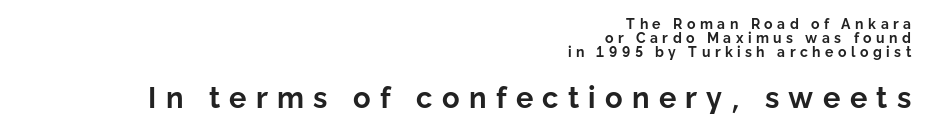
The image shows 29 px bold sans-serif type, upright; set right-aligned, tight line spacing (0.99x), unusually wide letter spacing (+0.32 em), not underlined; the second (bottom) block is 2.07x larger; low stroke contrast and a medium x-height.
